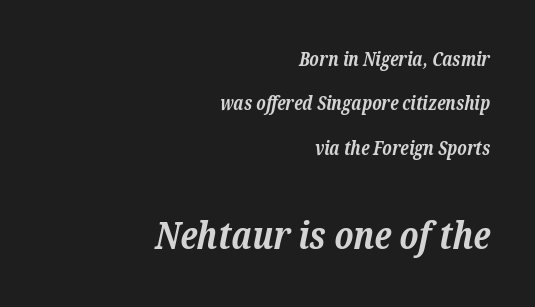
{"serif": "yes", "italic": "yes", "lean": "right", "slant_degrees": 12, "bold": "yes", "weight": "bold", "width": "normal", "stroke_contrast": "low", "x_height": "medium", "monospaced": "no", "underline": "no", "align": "right", "line_spacing": "loose", "line_spacing_ratio": 2.33, "letter_spacing": "normal", "letter_spacing_em": 0.0, "larger_block": "second", "size_ratio": 2.0, "glyph_px": 38}
